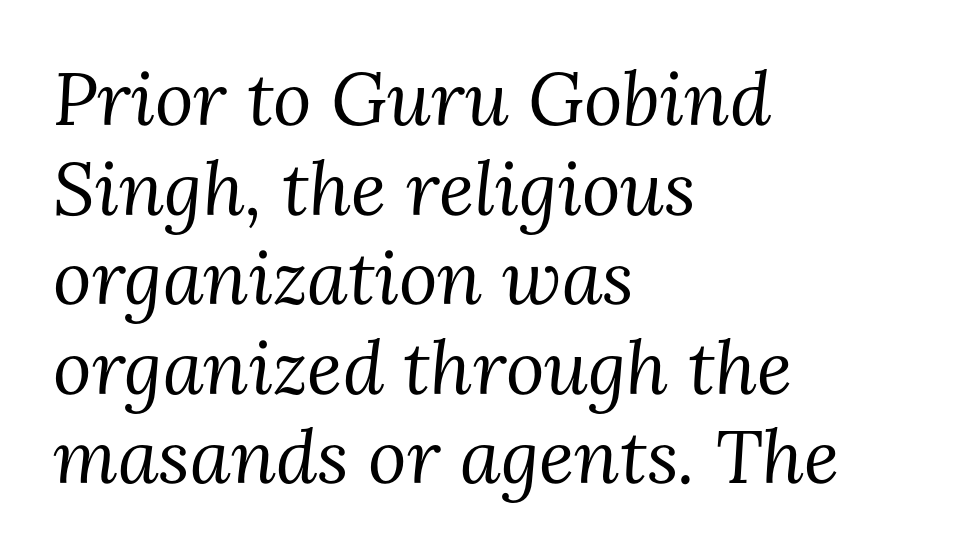
{"serif": "yes", "italic": "yes", "lean": "right", "slant_degrees": 3, "bold": "no", "weight": "regular", "width": "normal", "stroke_contrast": "medium", "x_height": "medium", "monospaced": "no", "underline": "no", "align": "left", "line_spacing_ratio": 1.21, "letter_spacing": "normal", "letter_spacing_em": 0.0, "glyph_px": 74}
